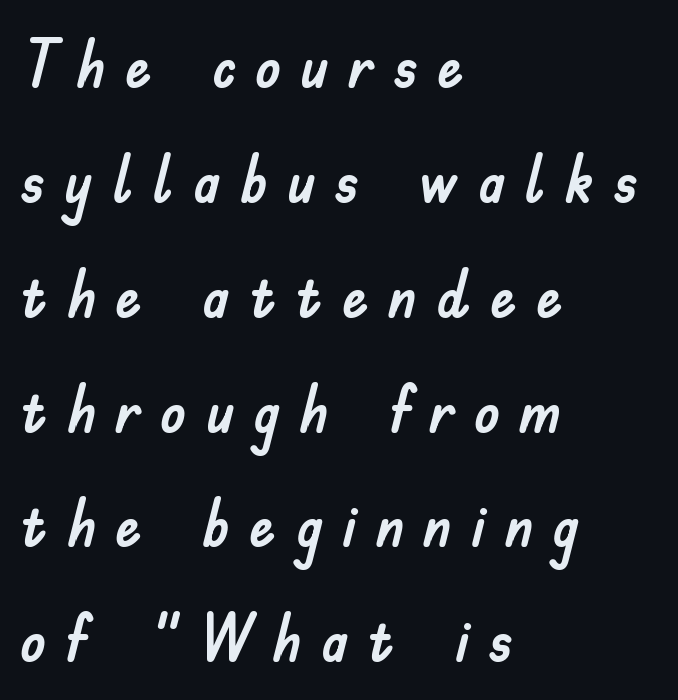
{"serif": "no", "width": "normal", "stroke_contrast": "low", "x_height": "small", "monospaced": "no", "underline": "no", "align": "left", "line_spacing_ratio": 1.74, "letter_spacing": "wide", "letter_spacing_em": 0.29, "glyph_px": 66}
